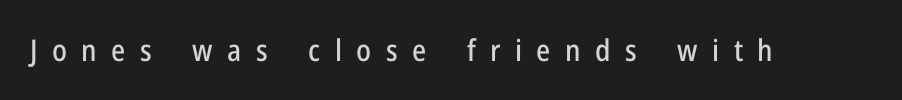
{"serif": "no", "italic": "no", "width": "condensed", "stroke_contrast": "low", "x_height": "medium", "monospaced": "no", "underline": "no", "letter_spacing": "wide", "letter_spacing_em": 0.48, "glyph_px": 30}
